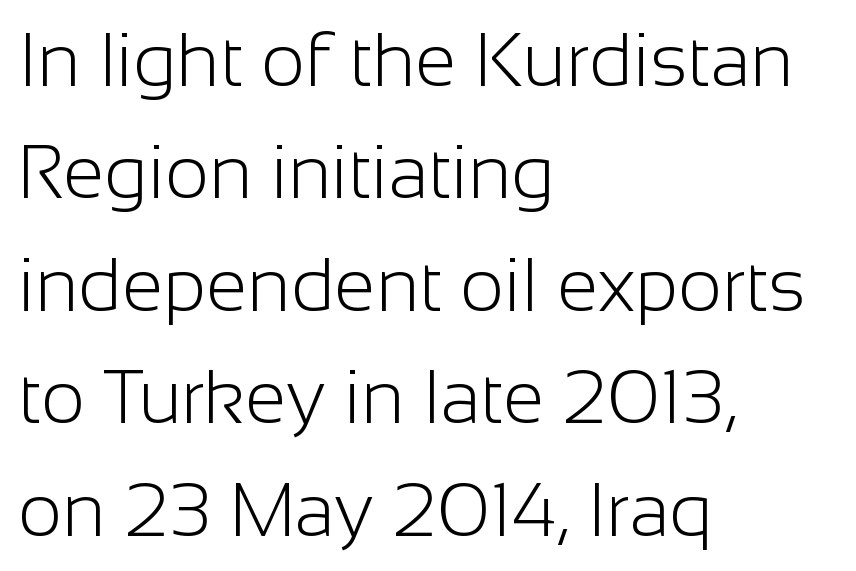
{"serif": "no", "italic": "no", "bold": "no", "weight": "light", "width": "normal", "stroke_contrast": "low", "x_height": "medium", "monospaced": "no", "underline": "no", "align": "left", "line_spacing": "normal", "line_spacing_ratio": 1.5, "letter_spacing": "normal", "letter_spacing_em": 0.0, "glyph_px": 75}
